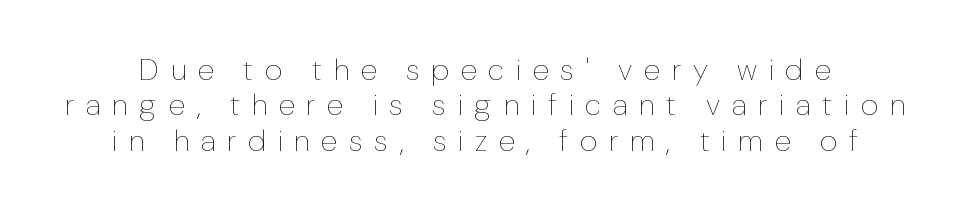
Think standard paragraph weight, or any step lighter than that. Type without underlining. The letters advance in unequal steps, a hallmark of proportional type. The axis of the letterforms is exactly vertical. Caption: expanded tracking, letters set apart.
